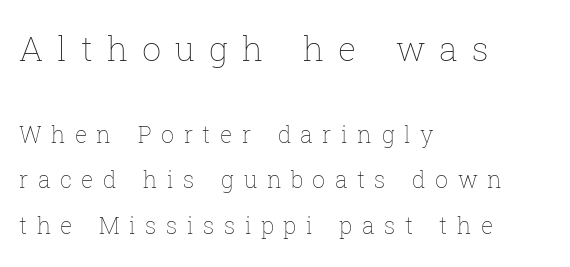
Q: Is the text bold? A: No.
Q: Is the text italic (slanted)? A: No, it is upright.
Q: Is the text underlined? A: No.
Q: How is the paragraph aligned? A: Left-aligned.
Q: Is the spacing between letters normal or unusually wide? A: Unusually wide.
Q: Is the spacing between lines tight, normal or loose? A: Loose.
Q: Which block of text is set in a larger size, the first (top) or the second (bottom)? A: The first (top) one.
Q: Width (condensed, normal, or wide)? A: Normal.
Q: Stroke contrast? A: Low.
Q: x-height? A: Medium.
Q: Monospaced? A: No.
